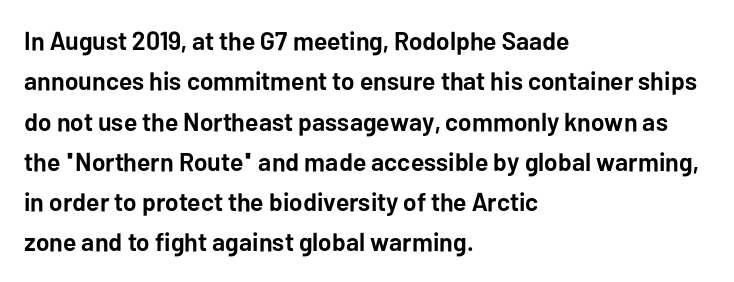
{"italic": "no", "bold": "yes", "underline": "no", "align": "left", "line_spacing": "normal", "line_spacing_ratio": 1.55, "letter_spacing": "normal", "letter_spacing_em": 0.0, "glyph_px": 26}
